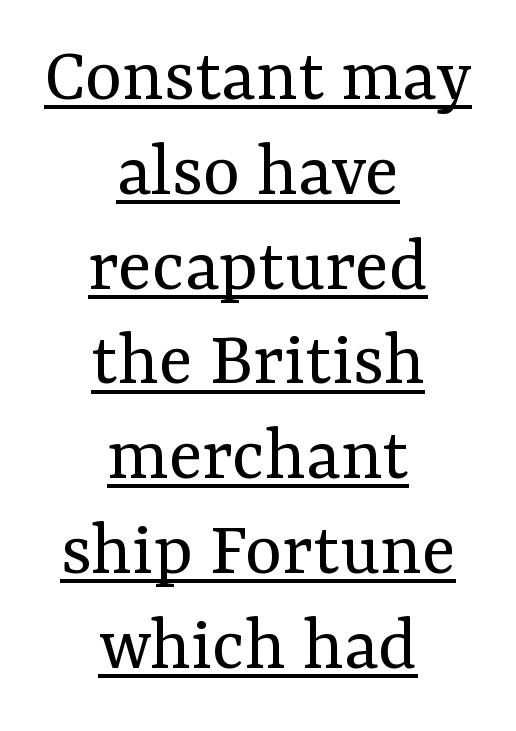
{"serif": "yes", "italic": "no", "bold": "no", "weight": "regular", "width": "normal", "stroke_contrast": "medium", "x_height": "medium", "monospaced": "no", "underline": "yes", "align": "center", "line_spacing_ratio": 1.2, "letter_spacing": "normal", "letter_spacing_em": 0.0, "glyph_px": 79}
